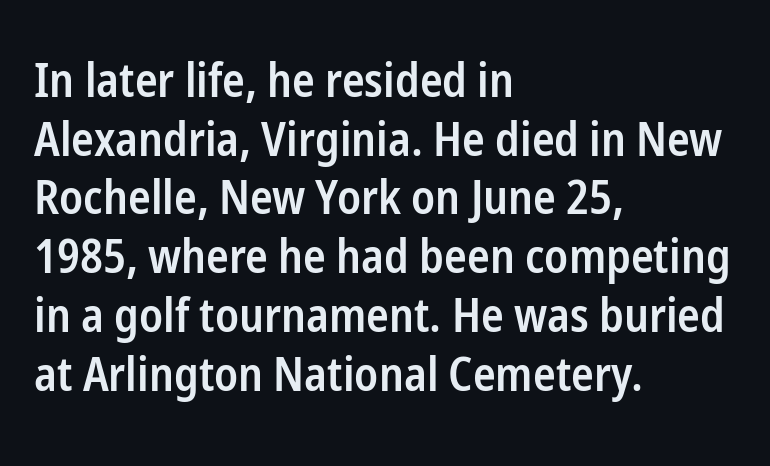
{"serif": "no", "italic": "no", "bold": "semi", "weight": "semibold", "width": "condensed", "stroke_contrast": "low", "x_height": "medium", "monospaced": "no", "underline": "no", "align": "left", "line_spacing": "normal", "line_spacing_ratio": 1.25, "letter_spacing": "normal", "letter_spacing_em": 0.0, "glyph_px": 47}
